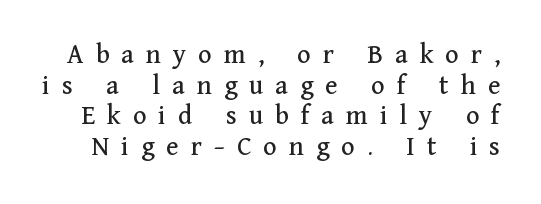
{"serif": "yes", "italic": "no", "width": "normal", "stroke_contrast": "medium", "x_height": "medium", "monospaced": "no", "underline": "no", "line_spacing": "tight", "line_spacing_ratio": 1.09, "letter_spacing": "wide", "letter_spacing_em": 0.43, "glyph_px": 28}
